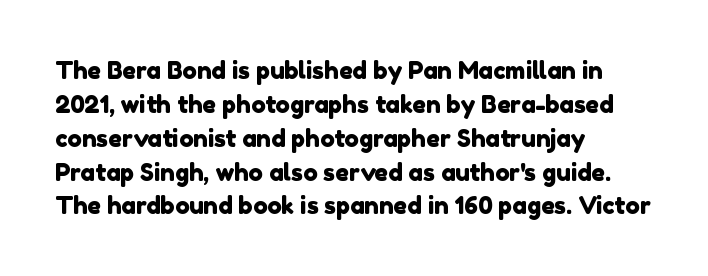
Q: Is the text underlined? A: No.
Q: How is the paragraph aligned? A: Left-aligned.
Q: Is the spacing between letters normal or unusually wide? A: Normal.
Q: Is the spacing between lines tight, normal or loose? A: Normal.
